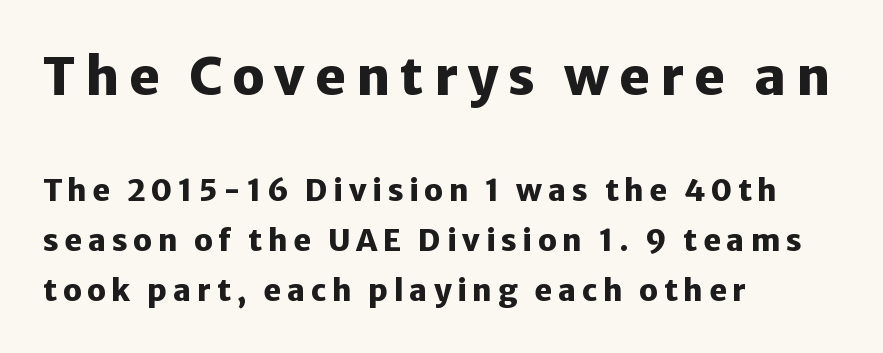
Q: Is the text bold? A: Yes.
Q: Is the text italic (slanted)? A: No, it is upright.
Q: Is the typeface a serif or a sans-serif typeface? A: Sans-serif.
Q: Is the text underlined? A: No.
Q: How is the paragraph aligned? A: Left-aligned.
Q: Is the spacing between lines tight, normal or loose? A: Normal.
Q: Which block of text is set in a larger size, the first (top) or the second (bottom)? A: The first (top) one.
Q: Width (condensed, normal, or wide)? A: Normal.
Q: Stroke contrast? A: Low.
Q: x-height? A: Medium.
Q: Monospaced? A: No.
